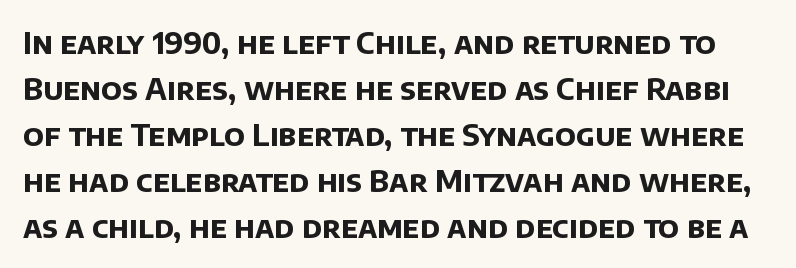
The image shows 30 px bold sans-serif type; set normal line spacing (1.53x), normal letter spacing, not underlined; low stroke contrast and a large x-height.
